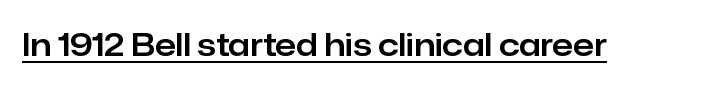
Notice how the stems are strictly vertical — no italics here. Check where the strokes stop: nothing finishes them off — pure sans. Looks like regular typesetting: each glyph gets only the width it needs. The horizontal fit of the characters is conventional and even. A baseline rule has been typeset under these characters.
